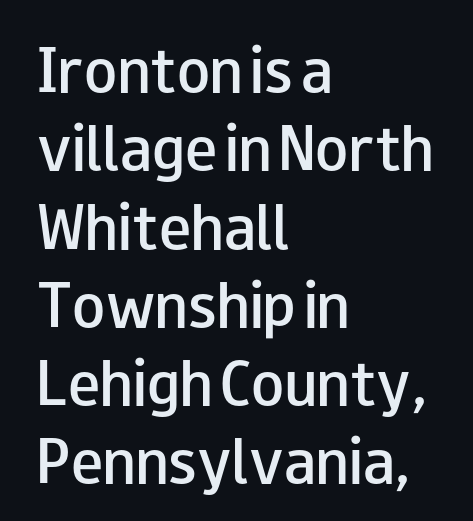
Q: Is the text bold? A: Semi-bold.
Q: Is the text italic (slanted)? A: No, it is upright.
Q: Is the typeface a serif or a sans-serif typeface? A: Sans-serif.
Q: Is the text underlined? A: No.
Q: How is the paragraph aligned? A: Left-aligned.
Q: Is the spacing between letters normal or unusually wide? A: Normal.
Q: Is the spacing between lines tight, normal or loose? A: Normal.
Q: Width (condensed, normal, or wide)? A: Wide.
Q: Stroke contrast? A: Low.
Q: x-height? A: Small.
Q: Monospaced? A: No.
